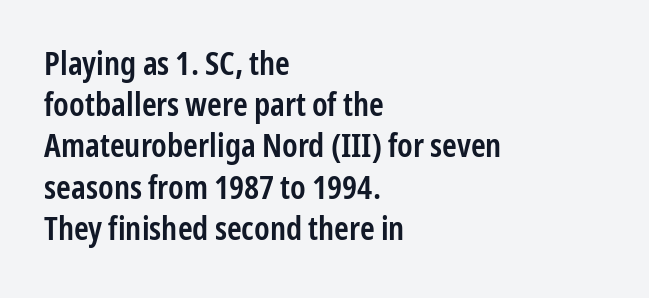
Q: Is the text bold? A: Semi-bold.
Q: Is the text italic (slanted)? A: No, it is upright.
Q: Is the typeface a serif or a sans-serif typeface? A: Sans-serif.
Q: Is the text underlined? A: No.
Q: How is the paragraph aligned? A: Left-aligned.
Q: Is the spacing between letters normal or unusually wide? A: Normal.
Q: Is the spacing between lines tight, normal or loose? A: Normal.
Q: Width (condensed, normal, or wide)? A: Condensed.
Q: Stroke contrast? A: Low.
Q: x-height? A: Medium.
Q: Monospaced? A: No.
